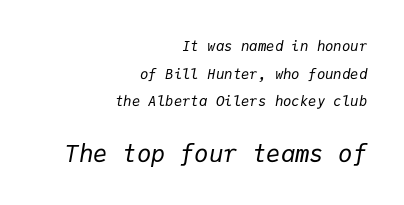
Q: Is the text bold? A: No.
Q: Is the text italic (slanted)? A: Yes, it leans right by about 9 degrees.
Q: Is the text underlined? A: No.
Q: How is the paragraph aligned? A: Right-aligned.
Q: Is the spacing between letters normal or unusually wide? A: Normal.
Q: Is the spacing between lines tight, normal or loose? A: Loose.
Q: Which block of text is set in a larger size, the first (top) or the second (bottom)? A: The second (bottom) one.
